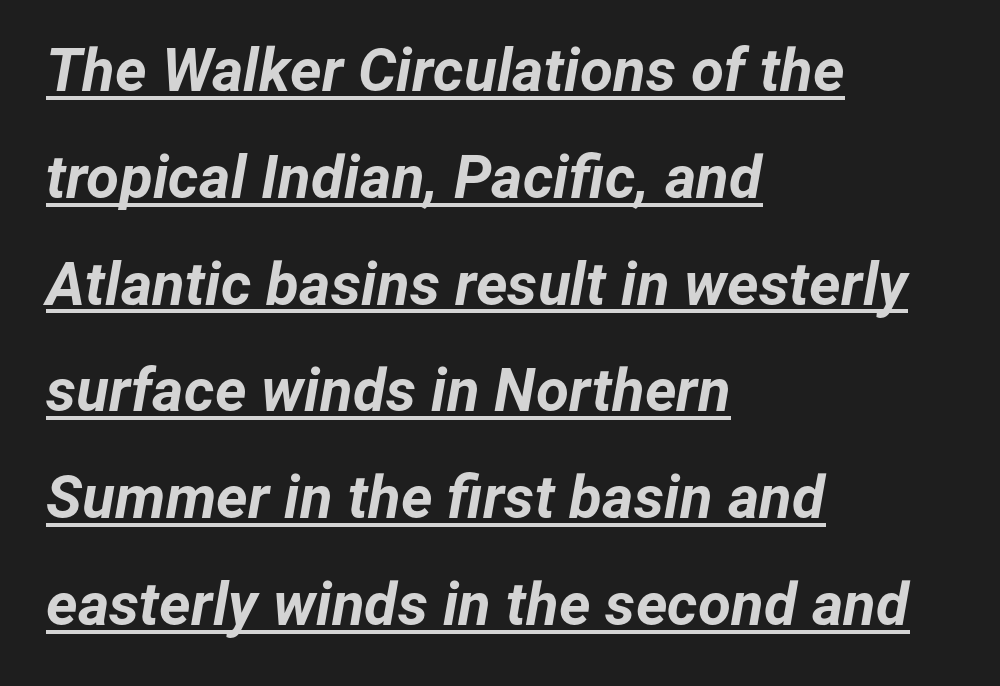
This sample has the flowing, uneven cadence of proportional lettering. Somebody hit Ctrl+U on this one — the words are underlined. The horizontal fit of the characters is conventional and even. The letters are bold, with thick, heavy strokes.
